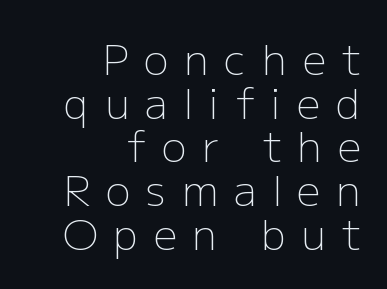
A roman cut, with each character standing at attention. Words float on clear page, feet unadorned. Horizontal bands of white between lines are thin slivers. Letters have the restrained weight of plain body copy at most.
